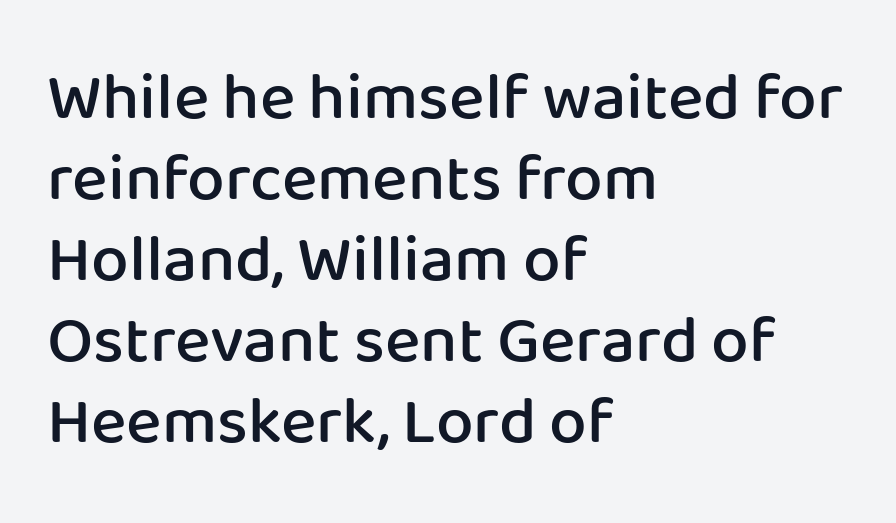
The image shows 67 px semibold sans-serif type, upright; set left-aligned, line spacing 1.21x, normal letter spacing, not underlined; low stroke contrast and a medium x-height.
